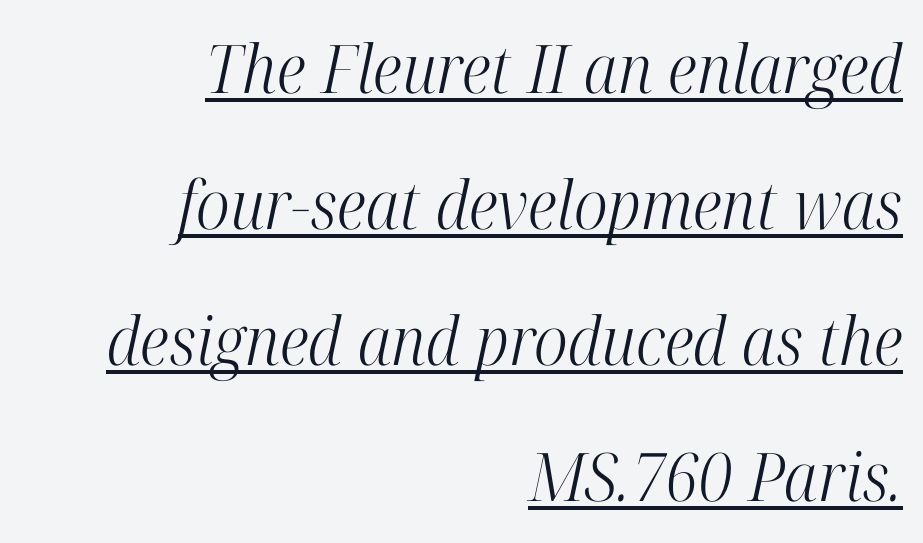
The image shows 67 px light, condensed serif type, italic (leaning right); set right-aligned, loose line spacing (2.03x), normal letter spacing, underlined; high stroke contrast and a medium x-height.
